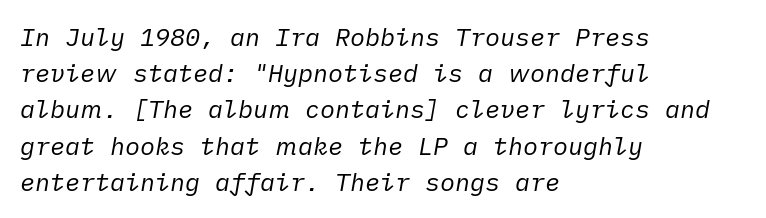
Q: Is the text bold? A: No.
Q: Is the text italic (slanted)? A: Yes, it leans right by about 10 degrees.
Q: Is the text underlined? A: No.
Q: How is the paragraph aligned? A: Left-aligned.
Q: Is the spacing between letters normal or unusually wide? A: Normal.
Q: Is the spacing between lines tight, normal or loose? A: Normal.
